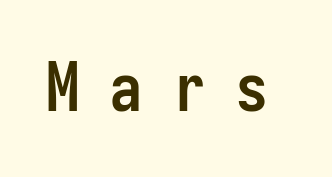
Do the characters align in a grid? Yes, the font is monospaced. The letters stand upright; this is a roman face. The space beneath each line is pristine and unruled. Strong, thick strokes mark this as bold type. Inter-character spacing is expanded well beyond the font's built-in metrics. Classification — sans serif.
